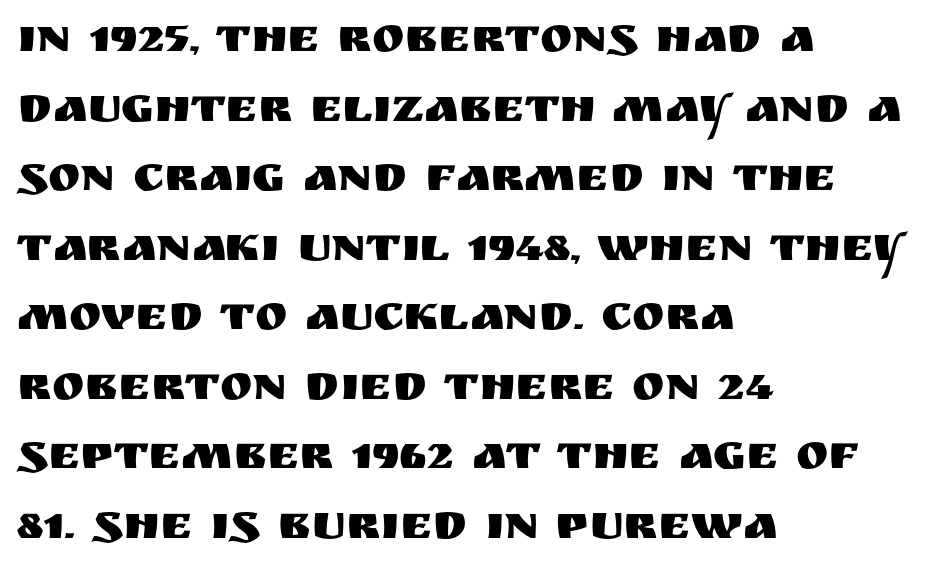
Is this a fixed-width face? No — the glyphs have proportional, varying widths. The specimen omits any rule beneath the text block's lines. Summary of vertical rhythm: regular, with standard interline spacing. Unlike a traditional serif, this face leaves its strokes unadorned. What stands out about the letter spacing? Nothing — it is the standard amount. Ascenders rise straight up at ninety degrees.
